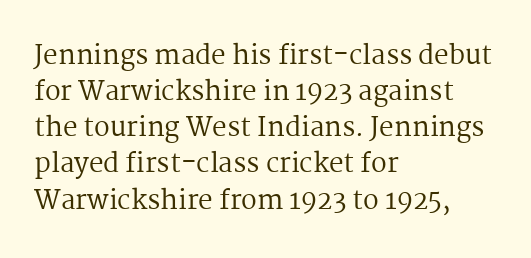
The image shows 26 px text type, upright; set left-aligned, normal line spacing (1.39x), normal letter spacing, not underlined.
